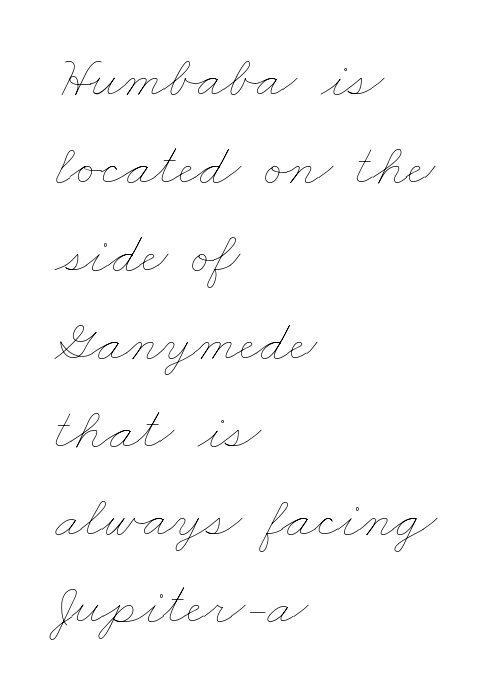
{"bold": "no", "weight": "thin", "width": "wide", "stroke_contrast": "low", "x_height": "small", "monospaced": "no", "underline": "no", "align": "left", "line_spacing": "normal", "line_spacing_ratio": 1.49, "letter_spacing": "normal", "letter_spacing_em": 0.0, "glyph_px": 59}
